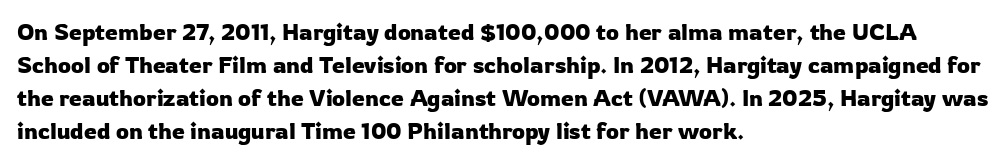
Q: Is the text italic (slanted)? A: No, it is upright.
Q: Is the text underlined? A: No.
Q: How is the paragraph aligned? A: Left-aligned.
Q: Is the spacing between letters normal or unusually wide? A: Normal.
Q: Is the spacing between lines tight, normal or loose? A: Normal.
